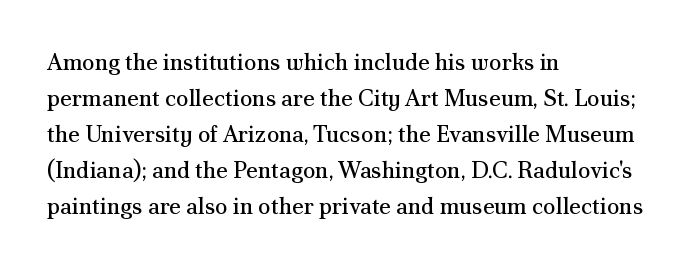
Q: Is the text bold? A: No.
Q: Is the text italic (slanted)? A: No, it is upright.
Q: Is the text underlined? A: No.
Q: How is the paragraph aligned? A: Left-aligned.
Q: Is the spacing between letters normal or unusually wide? A: Normal.
Q: Is the spacing between lines tight, normal or loose? A: Normal.
